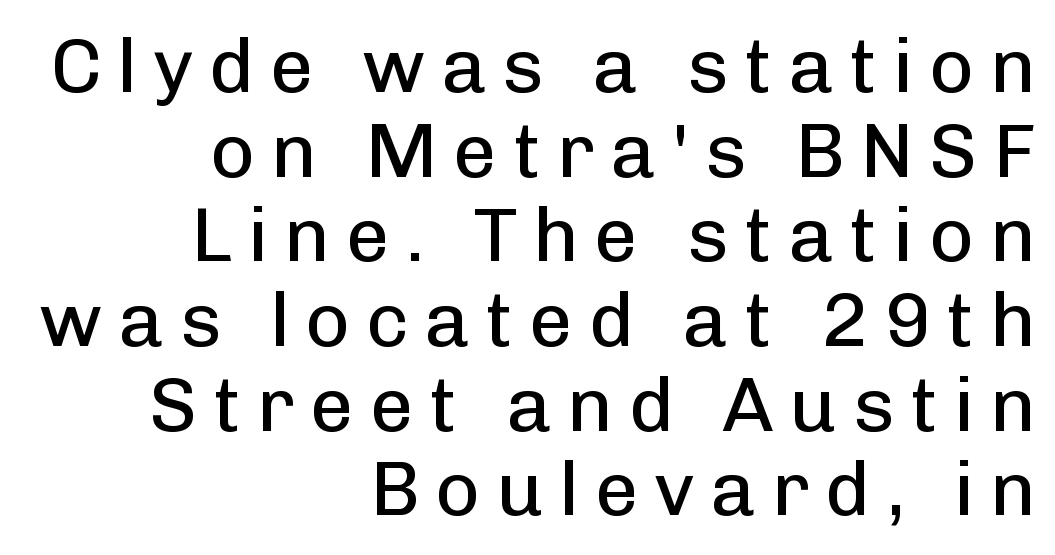
These lines are composed in type without serifs. Letters have the restrained weight of plain body copy at most. These lines are rendered in a variable-pitch font. The lines are packed closely together with very little leading. In terms of posture, this sample is upright.
